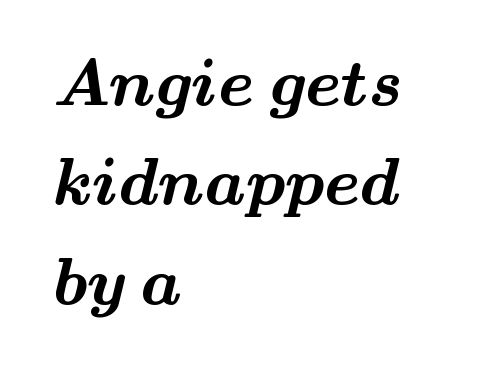
Q: Is the text bold? A: Yes.
Q: Is the typeface a serif or a sans-serif typeface? A: Serif.
Q: Is the text underlined? A: No.
Q: How is the paragraph aligned? A: Left-aligned.
Q: Is the spacing between letters normal or unusually wide? A: Normal.
Q: Is the spacing between lines tight, normal or loose? A: Normal.
Q: Width (condensed, normal, or wide)? A: Wide.
Q: Stroke contrast? A: Medium.
Q: x-height? A: Small.
Q: Monospaced? A: No.
